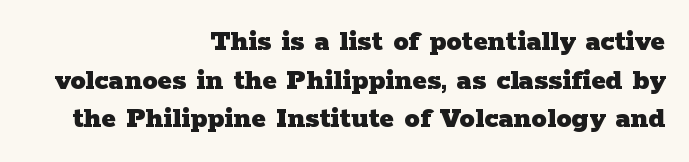
Q: Is the text bold? A: Yes.
Q: Is the text italic (slanted)? A: No, it is upright.
Q: Is the typeface a serif or a sans-serif typeface? A: Serif.
Q: Is the text underlined? A: No.
Q: How is the paragraph aligned? A: Right-aligned.
Q: Is the spacing between letters normal or unusually wide? A: Normal.
Q: Is the spacing between lines tight, normal or loose? A: Normal.
Q: Width (condensed, normal, or wide)? A: Wide.
Q: Stroke contrast? A: Low.
Q: x-height? A: Medium.
Q: Monospaced? A: No.
